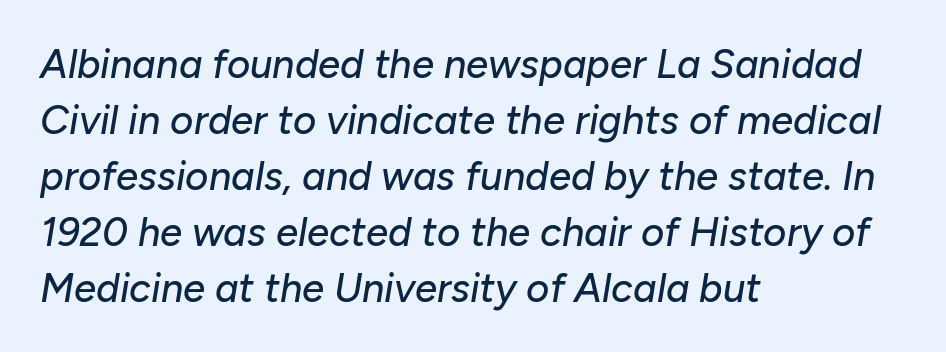
{"italic": "yes", "lean": "right", "slant_degrees": 10, "width": "normal", "stroke_contrast": "low", "x_height": "medium", "monospaced": "no", "underline": "no", "align": "left", "line_spacing": "normal", "line_spacing_ratio": 1.4, "letter_spacing": "normal", "letter_spacing_em": 0.0, "glyph_px": 40}
